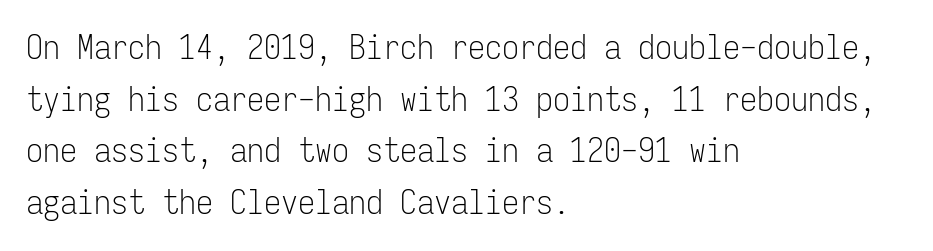
Q: Is the text bold? A: No.
Q: Is the text italic (slanted)? A: No, it is upright.
Q: Is the typeface a serif or a sans-serif typeface? A: Sans-serif.
Q: Is the text underlined? A: No.
Q: How is the paragraph aligned? A: Left-aligned.
Q: Is the spacing between letters normal or unusually wide? A: Normal.
Q: Is the spacing between lines tight, normal or loose? A: Normal.
Q: Width (condensed, normal, or wide)? A: Condensed.
Q: Stroke contrast? A: Low.
Q: x-height? A: Medium.
Q: Monospaced? A: Yes.
